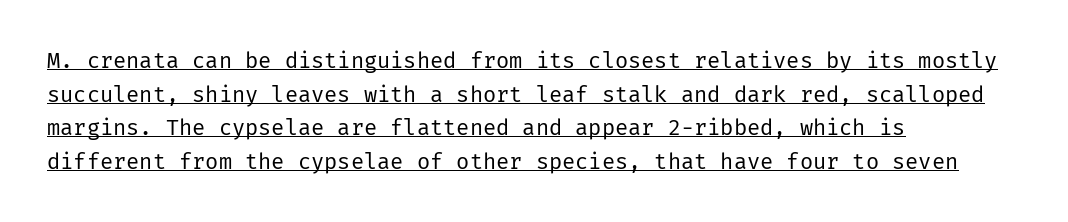
Counters stay open thanks to moderate or lighter strokes. Compared with typical body copy, the letter spacing here is the same. Summary of vertical rhythm: regular, with standard interline spacing. The rendering uses the underline text-decoration. These lines were composed using upright roman letters.
